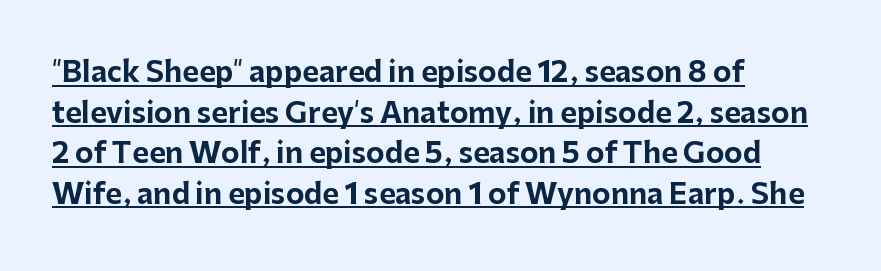
In terms of letterform style, serifs are entirely absent. Which margin do the lines hug? The left one — the right edge is uneven. Varying glyph widths throughout — classic text-font behaviour. The glyphs are accompanied by a horizontal stroke just below them. Baseline-to-baseline distance is the conventional proportion of letter height. Look at the stroke-to-counter ratio: heavy, a bold.
